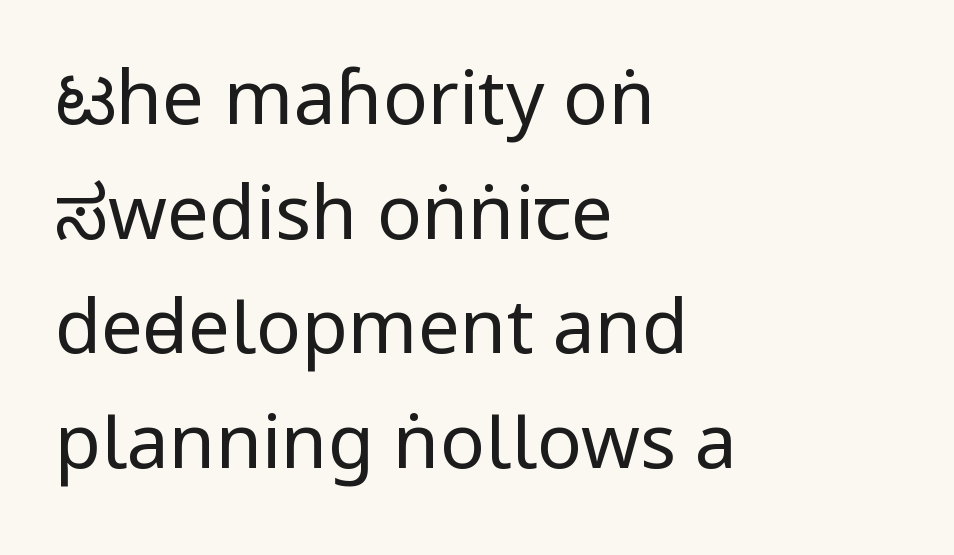
You could not count columns in this text — the font is proportionally spaced. This is not heavy type; no bold has been used. Nobody drew a line under any word here. You can tell from the bare stems that sans-serif type was used.
